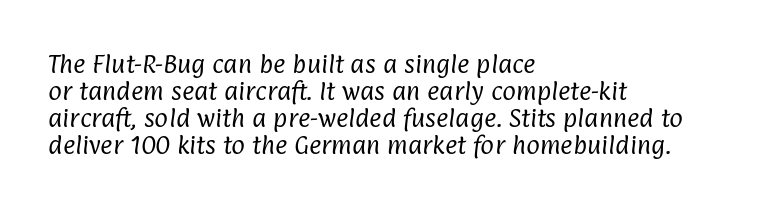
Q: Is the text bold? A: No.
Q: Is the text underlined? A: No.
Q: How is the paragraph aligned? A: Left-aligned.
Q: Is the spacing between letters normal or unusually wide? A: Normal.
Q: Is the spacing between lines tight, normal or loose? A: Normal.
